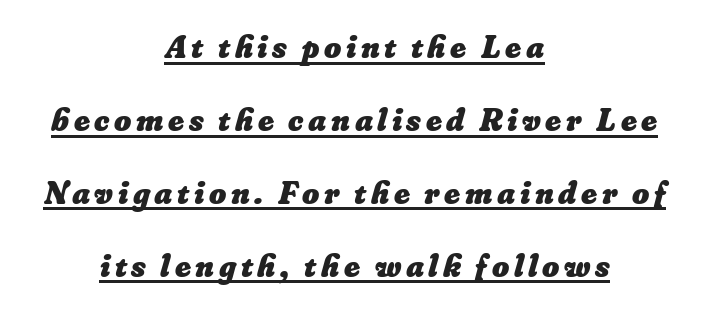
{"bold": "yes", "weight": "heavy", "width": "normal", "stroke_contrast": "low", "x_height": "small", "monospaced": "no", "underline": "yes", "align": "center", "line_spacing": "loose", "line_spacing_ratio": 2.21, "glyph_px": 33}
